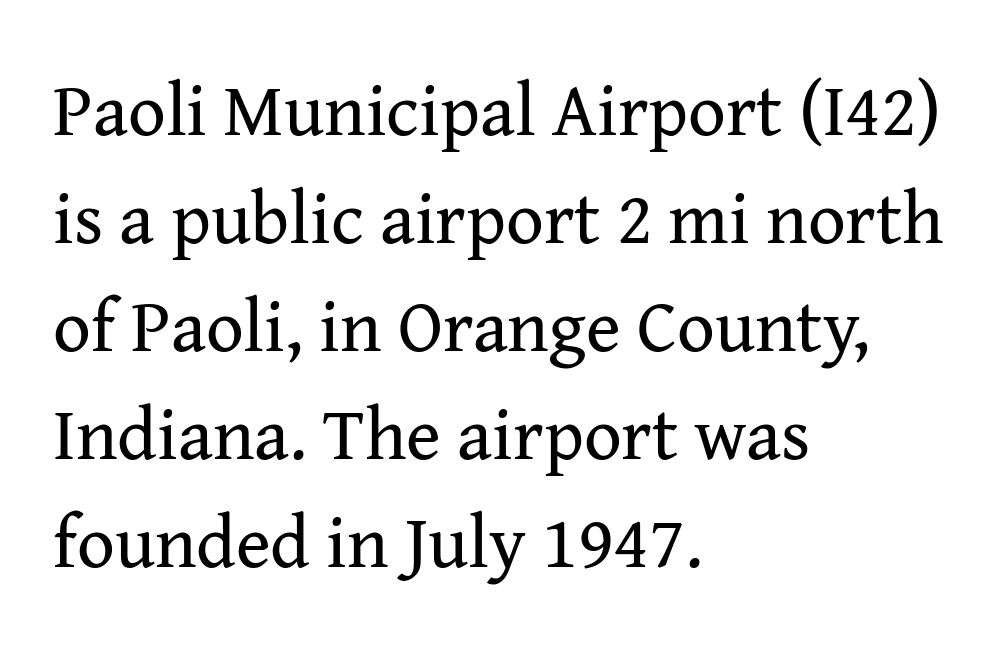
{"serif": "yes", "italic": "no", "bold": "no", "weight": "regular", "width": "normal", "stroke_contrast": "medium", "x_height": "medium", "monospaced": "no", "underline": "no", "align": "left", "line_spacing": "normal", "line_spacing_ratio": 1.46, "letter_spacing": "normal", "letter_spacing_em": 0.0, "glyph_px": 74}
